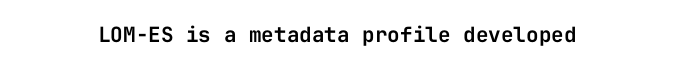
Every character sits straight up, as roman type does. The string is rendered with underlining switched off. Students, note that the glyphs here touch the page at normal intervals.
